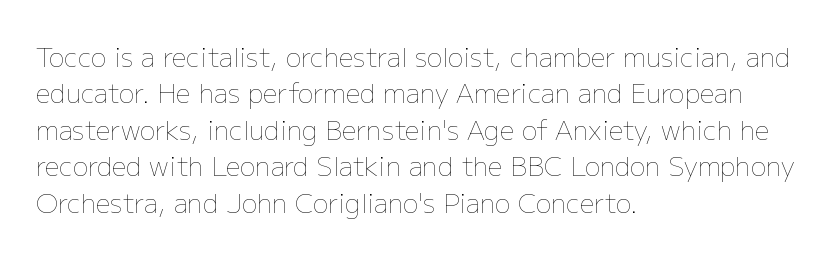
Q: Is the text bold? A: No.
Q: Is the text italic (slanted)? A: No, it is upright.
Q: Is the text underlined? A: No.
Q: How is the paragraph aligned? A: Left-aligned.
Q: Is the spacing between letters normal or unusually wide? A: Normal.
Q: Is the spacing between lines tight, normal or loose? A: Normal.
